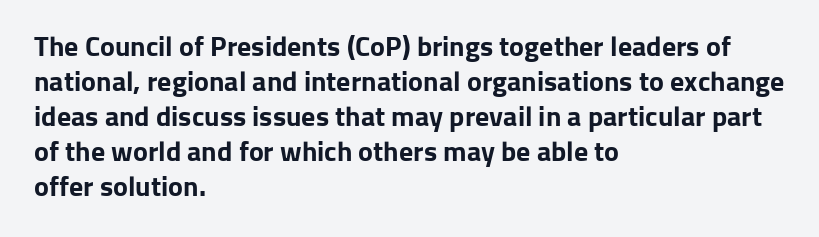
Every character sits straight up, as roman type does. Look at the stroke-to-counter ratio: heavy, a bold. Honestly, the letter spacing is just normal — you wouldn't notice it. How would I describe the line gaps? Plain and ordinary.
